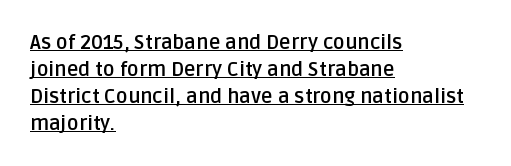
{"italic": "no", "bold": "yes", "underline": "yes", "align": "left", "line_spacing": "normal", "line_spacing_ratio": 1.35, "letter_spacing": "normal", "letter_spacing_em": 0.0, "glyph_px": 20}
